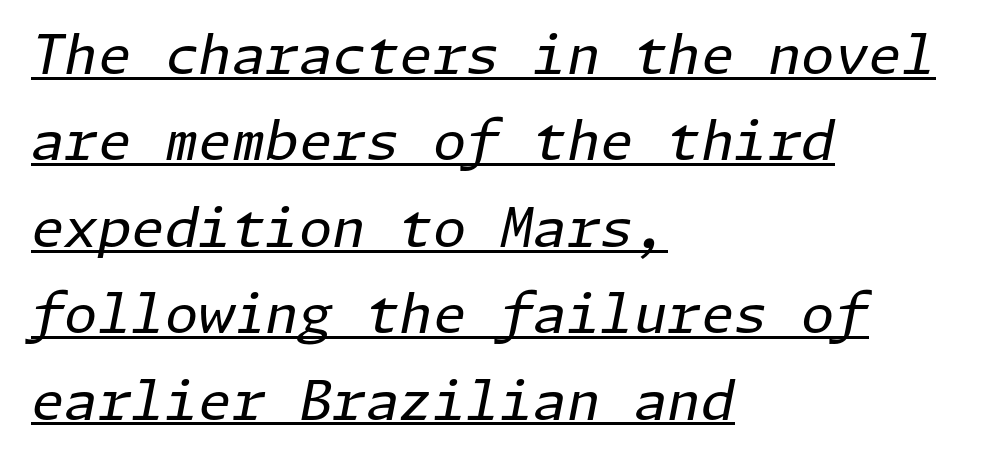
Q: Is the text bold? A: No.
Q: Is the text italic (slanted)? A: Yes, it leans right by about 11 degrees.
Q: Is the text underlined? A: Yes.
Q: How is the paragraph aligned? A: Left-aligned.
Q: Is the spacing between letters normal or unusually wide? A: Normal.
Q: Is the spacing between lines tight, normal or loose? A: Normal.
Q: Width (condensed, normal, or wide)? A: Normal.
Q: Stroke contrast? A: Low.
Q: x-height? A: Medium.
